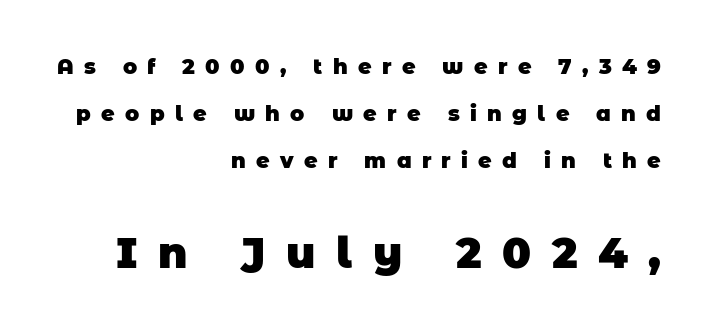
{"serif": "no", "bold": "yes", "weight": "heavy", "width": "normal", "stroke_contrast": "low", "x_height": "large", "monospaced": "no", "underline": "no", "align": "right", "line_spacing": "loose", "line_spacing_ratio": 2.23, "letter_spacing": "wide", "letter_spacing_em": 0.49, "larger_block": "second", "size_ratio": 2.0, "glyph_px": 42}
